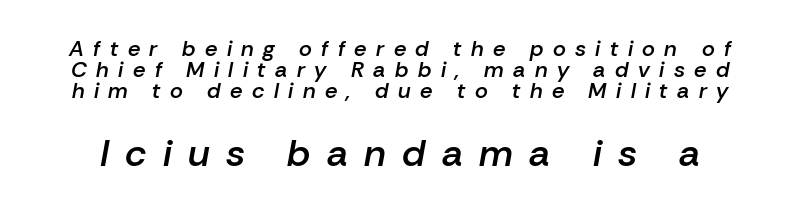
The strip under each line holds only bare page. Summary of vertical rhythm: compact, with narrow interline spacing. On the weight axis this lands at semibold, roughly 600. Bigger letters appear in the bottom chunk; the top chunk is reduced. Italic: yes, the glyphs are oblique. You could only call the tracking loose — the letters float apart.
